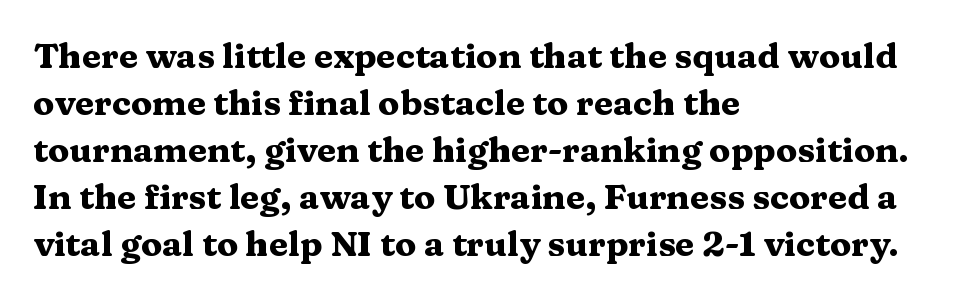
The image shows 35 px heavy, wide serif type, upright; set left-aligned, normal line spacing (1.34x), normal letter spacing, not underlined; medium stroke contrast and a medium x-height.
